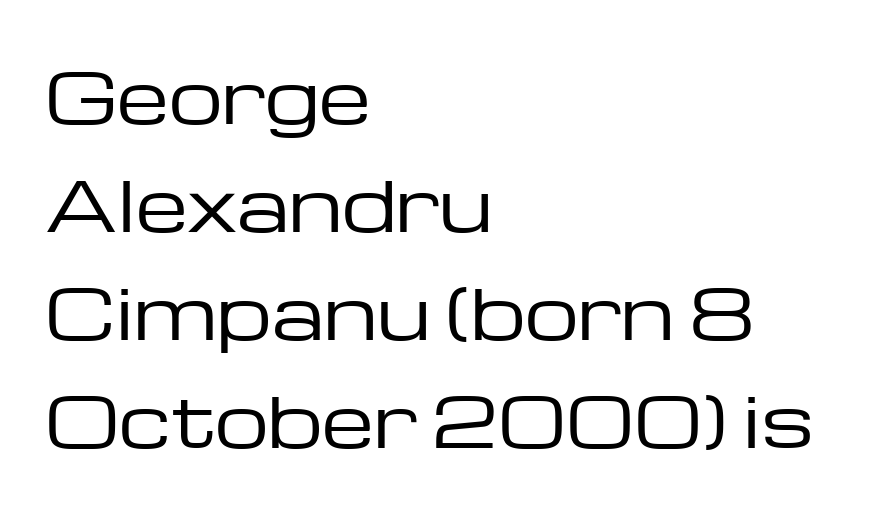
Observe the absence of serifs on each vertical stroke in this sample. These lines are rendered in a variable-pitch font. The passage shown has conventional tracking throughout. The rows are spaced the way most documents space them. No letter is thick-stroked: the sample isn't bold.
